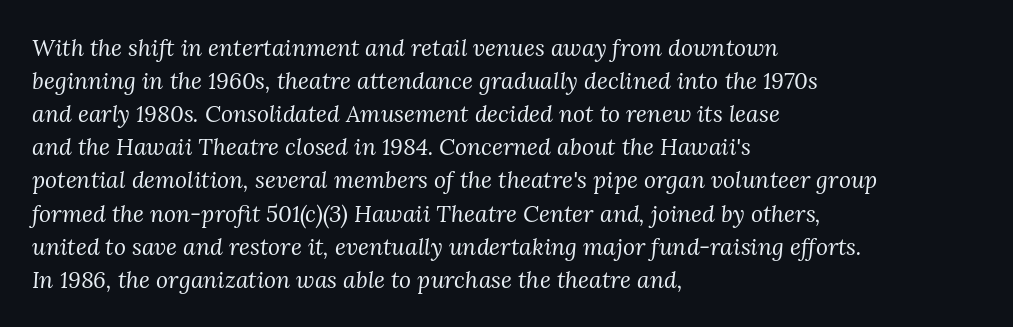
Q: Is the text bold? A: No.
Q: Is the text italic (slanted)? A: Yes, it leans right by about 3 degrees.
Q: Is the text underlined? A: No.
Q: How is the paragraph aligned? A: Left-aligned.
Q: Is the spacing between letters normal or unusually wide? A: Normal.
Q: Is the spacing between lines tight, normal or loose? A: Normal.
